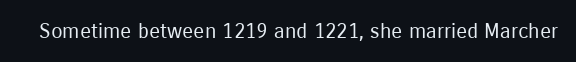
The image shows 21 px text type, upright; set normal letter spacing, not underlined.
